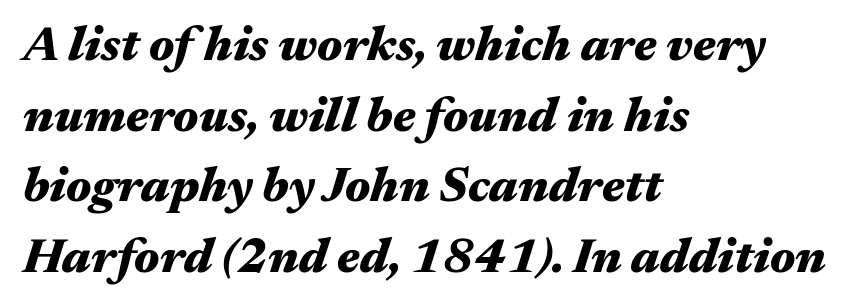
The image shows 49 px heavy, wide type, italic (leaning right); set left-aligned, normal line spacing (1.44x), normal letter spacing, not underlined; medium stroke contrast and a medium x-height.
